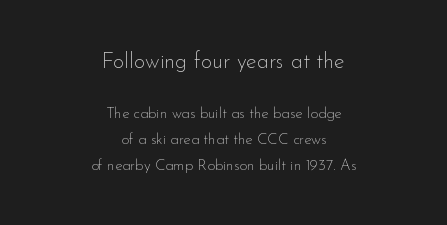
The image shows 22 px text type, upright; set centered, line spacing 1.71x, normal letter spacing, not underlined; the first (top) block is 1.47x larger.
